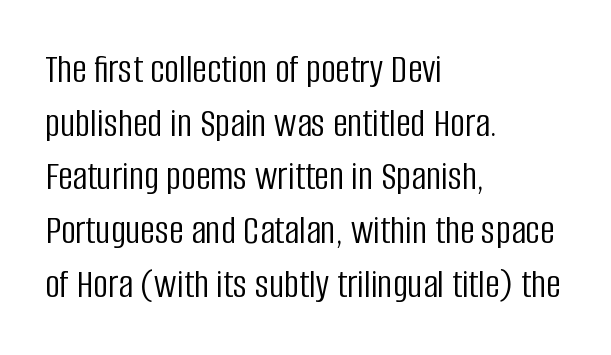
Q: Is the text bold? A: No.
Q: Is the text italic (slanted)? A: No, it is upright.
Q: Is the typeface a serif or a sans-serif typeface? A: Sans-serif.
Q: Is the text underlined? A: No.
Q: How is the paragraph aligned? A: Left-aligned.
Q: Is the spacing between letters normal or unusually wide? A: Normal.
Q: Is the spacing between lines tight, normal or loose? A: Normal.
Q: Width (condensed, normal, or wide)? A: Condensed.
Q: Stroke contrast? A: Low.
Q: x-height? A: Large.
Q: Monospaced? A: No.
